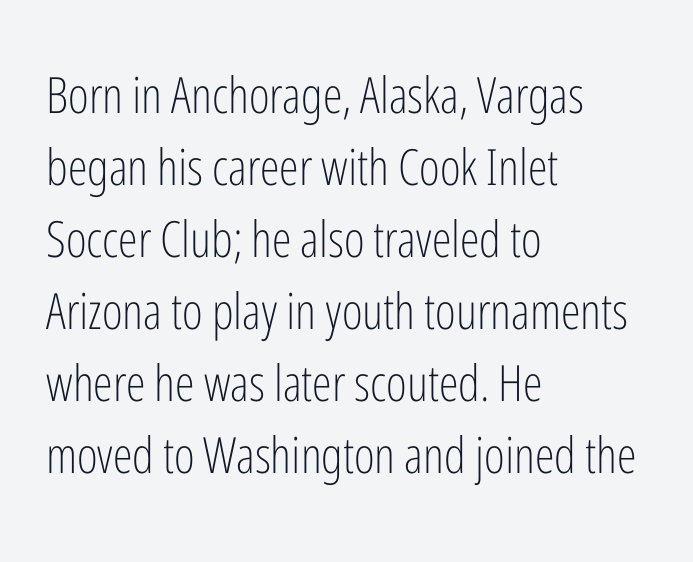
Q: Is the text bold? A: No.
Q: Is the text italic (slanted)? A: No, it is upright.
Q: Is the typeface a serif or a sans-serif typeface? A: Sans-serif.
Q: Is the text underlined? A: No.
Q: How is the paragraph aligned? A: Left-aligned.
Q: Is the spacing between letters normal or unusually wide? A: Normal.
Q: Is the spacing between lines tight, normal or loose? A: Normal.
Q: Width (condensed, normal, or wide)? A: Condensed.
Q: Stroke contrast? A: Low.
Q: x-height? A: Medium.
Q: Monospaced? A: No.
